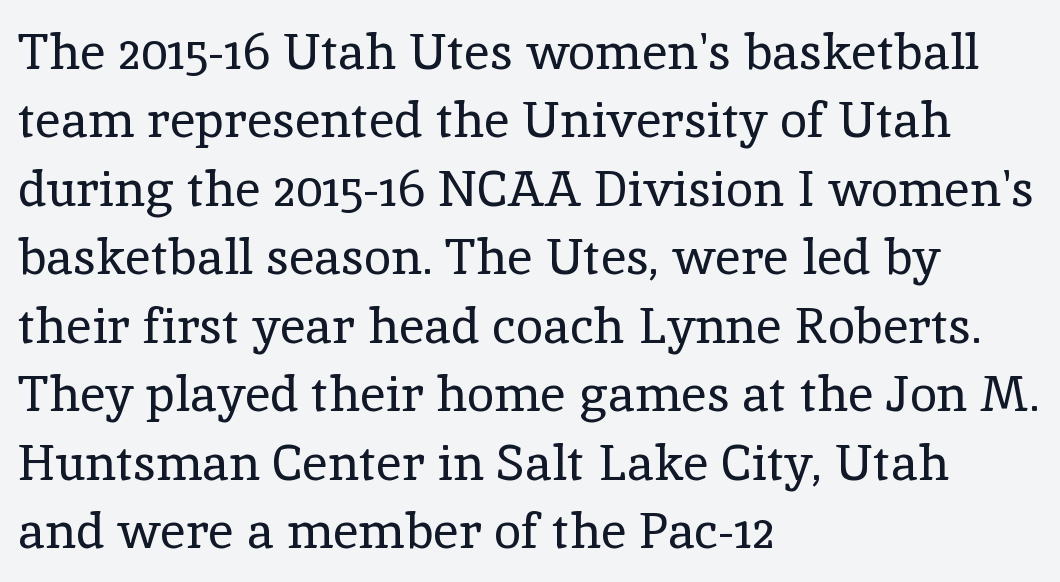
Q: Is the text bold? A: No.
Q: Is the text italic (slanted)? A: No, it is upright.
Q: Is the typeface a serif or a sans-serif typeface? A: Serif.
Q: Is the text underlined? A: No.
Q: How is the paragraph aligned? A: Left-aligned.
Q: Is the spacing between letters normal or unusually wide? A: Normal.
Q: Is the spacing between lines tight, normal or loose? A: Normal.
Q: Width (condensed, normal, or wide)? A: Normal.
Q: x-height? A: Medium.
Q: Monospaced? A: No.
